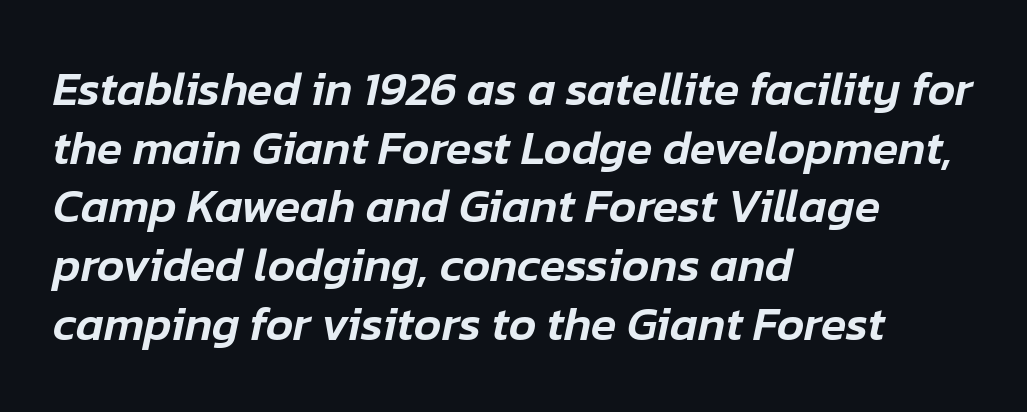
Quick note: italic. The strip under each line holds only bare page. You could call the tracking neutral — neither tight nor loose. A typesetter would call this proportional, since set widths differ per character. A typesetter would call this leading conventional body-copy spacing. One-word summary of the alignment: left.
